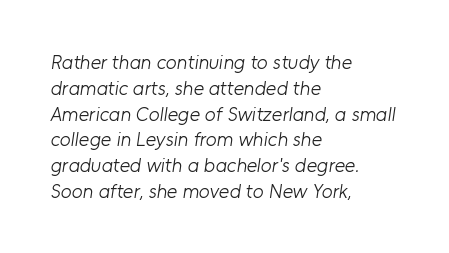
Q: Is the text bold? A: No.
Q: Is the text underlined? A: No.
Q: How is the paragraph aligned? A: Left-aligned.
Q: Is the spacing between letters normal or unusually wide? A: Normal.
Q: Is the spacing between lines tight, normal or loose? A: Normal.
